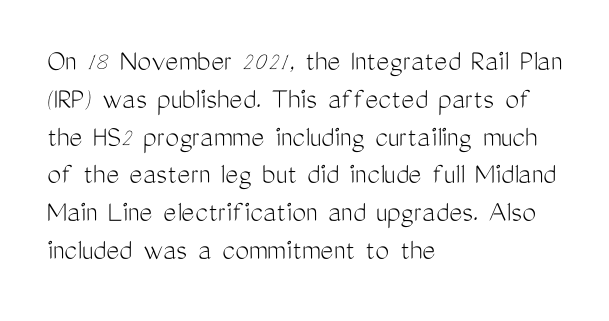
Q: Is the text bold? A: No.
Q: Is the text italic (slanted)? A: No, it is upright.
Q: Is the typeface a serif or a sans-serif typeface? A: Sans-serif.
Q: Is the text underlined? A: No.
Q: How is the paragraph aligned? A: Left-aligned.
Q: Is the spacing between letters normal or unusually wide? A: Normal.
Q: Width (condensed, normal, or wide)? A: Condensed.
Q: Stroke contrast? A: Medium.
Q: x-height? A: Medium.
Q: Monospaced? A: No.
